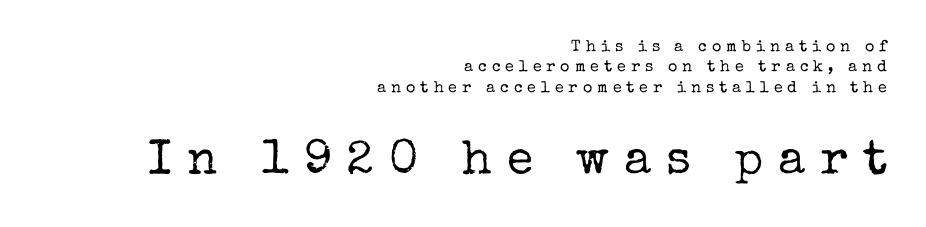
{"serif": "yes", "italic": "no", "bold": "no", "weight": "regular", "width": "normal", "stroke_contrast": "low", "x_height": "medium", "monospaced": "no", "underline": "no", "align": "right", "line_spacing": "normal", "line_spacing_ratio": 1.28, "letter_spacing": "wide", "letter_spacing_em": 0.31, "larger_block": "second", "size_ratio": 3.0, "glyph_px": 48}
